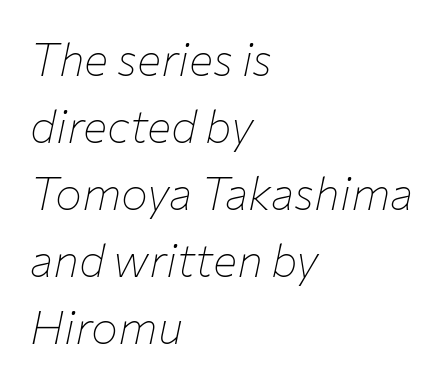
The image shows 45 px thin type, italic (leaning right); set left-aligned, normal line spacing (1.49x), normal letter spacing, not underlined; low stroke contrast and a medium x-height.
